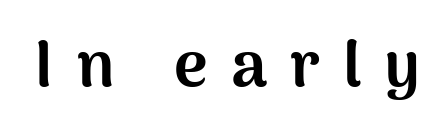
The image shows 64 px bold sans-serif type, upright; set unusually wide letter spacing (+0.36 em), not underlined; medium stroke contrast and a medium x-height.
